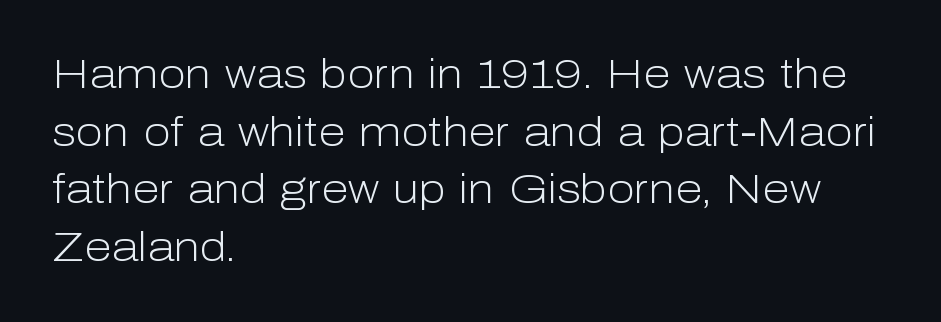
The image shows 40 px light sans-serif type, upright; set left-aligned, normal line spacing (1.44x), normal letter spacing, not underlined; low stroke contrast and a medium x-height.
